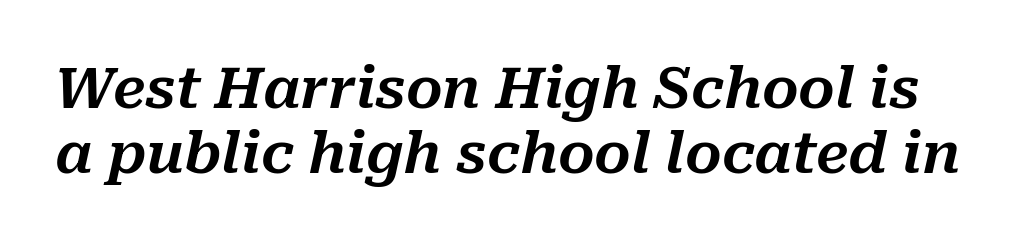
Unmarked baselines from the first word to the last. Default kerning and tracking; the words read as compact shapes. Successive baselines arrive quickly, one right under another. Note the varied advance widths — an 'i' is clearly narrower than an 'm'. Is the type slanted? Yes — the strokes lean at a clear angle.
